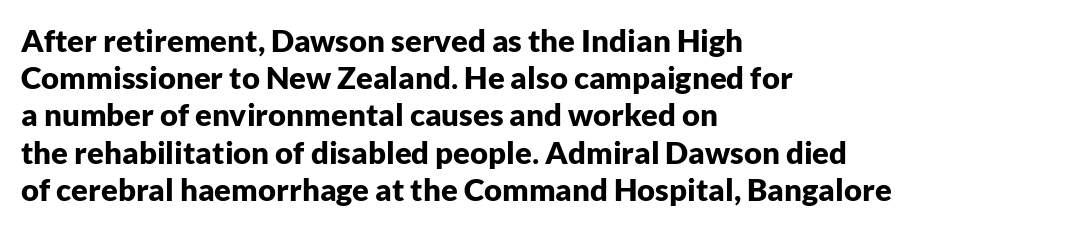
Q: Is the text bold? A: Yes.
Q: Is the text italic (slanted)? A: No, it is upright.
Q: Is the typeface a serif or a sans-serif typeface? A: Sans-serif.
Q: Is the text underlined? A: No.
Q: How is the paragraph aligned? A: Left-aligned.
Q: Is the spacing between letters normal or unusually wide? A: Normal.
Q: Width (condensed, normal, or wide)? A: Normal.
Q: Stroke contrast? A: Low.
Q: x-height? A: Medium.
Q: Monospaced? A: No.
